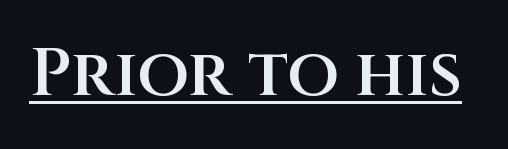
{"serif": "no", "italic": "no", "bold": "semi", "weight": "semibold", "width": "normal", "stroke_contrast": "medium", "x_height": "large", "monospaced": "no", "underline": "yes", "letter_spacing": "normal", "letter_spacing_em": 0.0, "glyph_px": 67}
